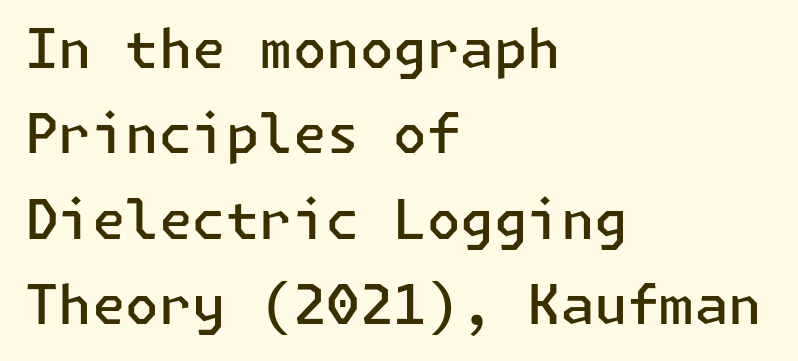
The image shows 54 px semibold sans-serif type, upright; set left-aligned, normal line spacing (1.58x), normal letter spacing, not underlined; low stroke contrast and a medium x-height.
